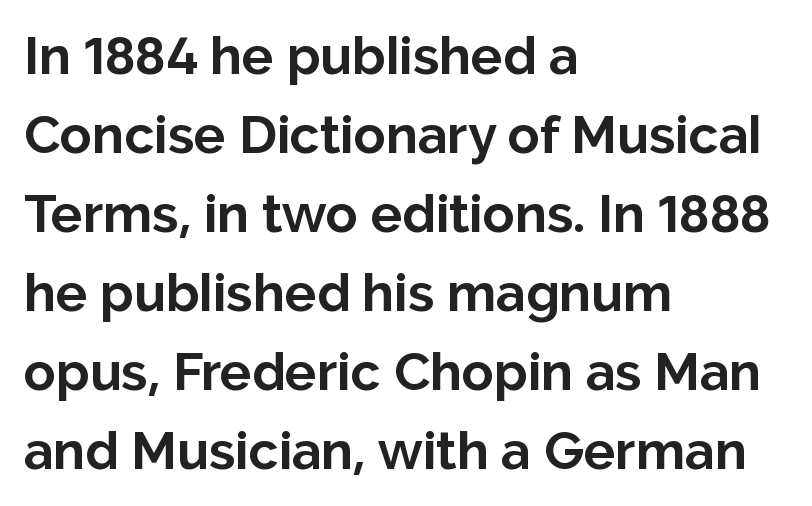
{"serif": "no", "italic": "no", "bold": "yes", "weight": "bold", "width": "normal", "stroke_contrast": "low", "x_height": "medium", "monospaced": "no", "underline": "no", "align": "left", "line_spacing": "normal", "line_spacing_ratio": 1.49, "letter_spacing": "normal", "letter_spacing_em": 0.0, "glyph_px": 53}
